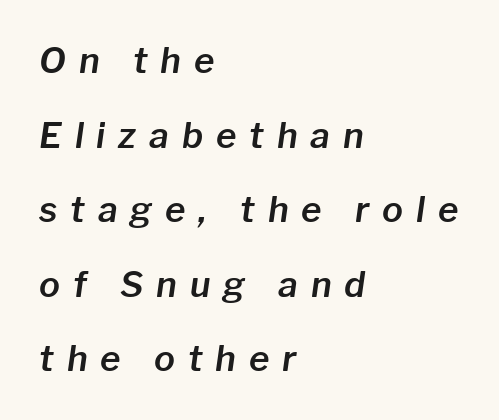
This sample has the flowing, uneven cadence of proportional lettering. These lines stack with their left ends in a neat column. Descender tails drop into unmarked territory. Observe the wide spacing: letters keep a clear distance from each other. The letters are slanted; this is an italic face. In terms of leading, this rendering errs on the spacious side.
